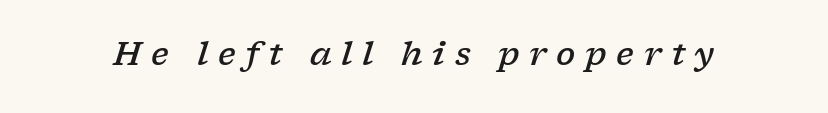
Q: Is the text bold? A: Semi-bold.
Q: Is the text italic (slanted)? A: Yes, it leans right by about 17 degrees.
Q: Is the typeface a serif or a sans-serif typeface? A: Serif.
Q: Is the text underlined? A: No.
Q: Is the spacing between letters normal or unusually wide? A: Unusually wide.
Q: Width (condensed, normal, or wide)? A: Wide.
Q: Stroke contrast? A: Low.
Q: x-height? A: Medium.
Q: Monospaced? A: No.
